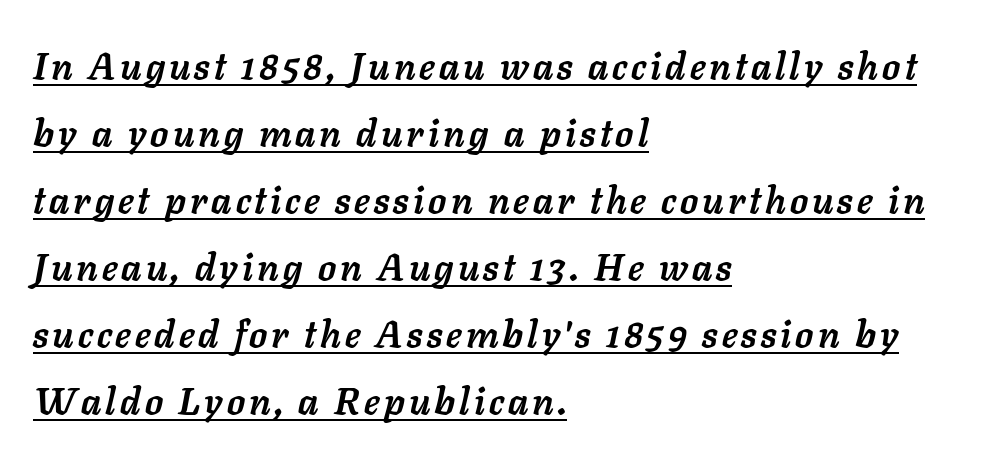
Q: Is the text bold? A: Yes.
Q: Is the text italic (slanted)? A: Yes, it leans right by about 11 degrees.
Q: Is the text underlined? A: Yes.
Q: How is the paragraph aligned? A: Left-aligned.
Q: Width (condensed, normal, or wide)? A: Normal.
Q: Stroke contrast? A: Low.
Q: x-height? A: Medium.
Q: Monospaced? A: No.
